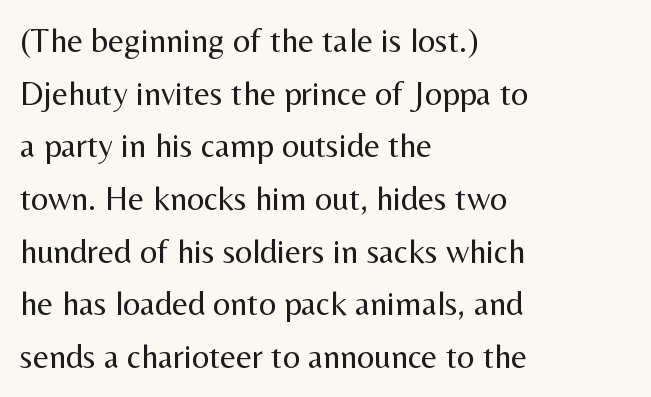
Q: Is the text bold? A: No.
Q: Is the text italic (slanted)? A: No, it is upright.
Q: Is the typeface a serif or a sans-serif typeface? A: Sans-serif.
Q: Is the text underlined? A: No.
Q: How is the paragraph aligned? A: Left-aligned.
Q: Is the spacing between letters normal or unusually wide? A: Normal.
Q: Is the spacing between lines tight, normal or loose? A: Normal.
Q: Width (condensed, normal, or wide)? A: Normal.
Q: Stroke contrast? A: Medium.
Q: x-height? A: Medium.
Q: Monospaced? A: No.
